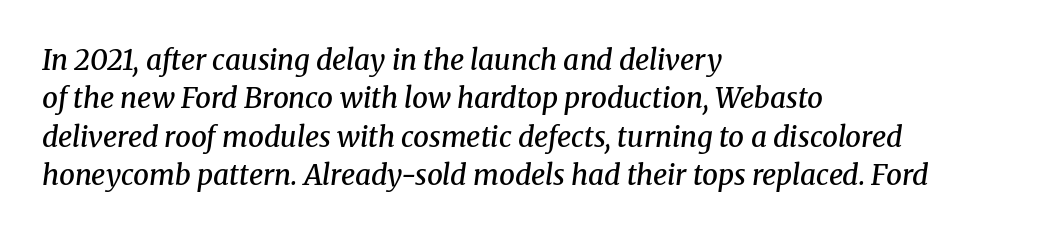
{"serif": "yes", "italic": "yes", "lean": "right", "slant_degrees": 8, "bold": "semi", "weight": "semibold", "width": "normal", "stroke_contrast": "medium", "x_height": "medium", "monospaced": "no", "underline": "no", "align": "left", "line_spacing": "normal", "line_spacing_ratio": 1.37, "letter_spacing": "normal", "letter_spacing_em": 0.0, "glyph_px": 28}
